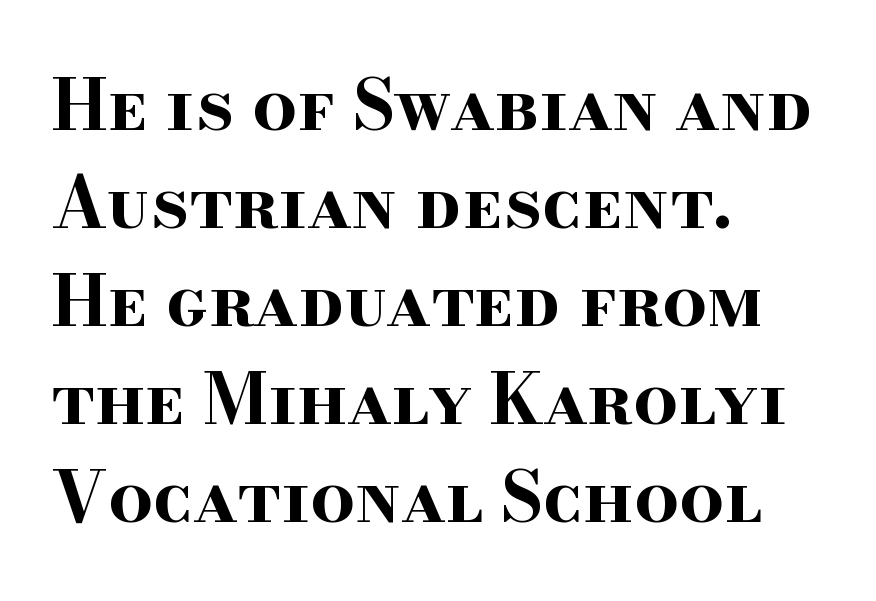
The image shows 70 px bold, wide serif type, upright; set left-aligned, normal line spacing (1.4x), normal letter spacing, not underlined; high stroke contrast and a small x-height.
